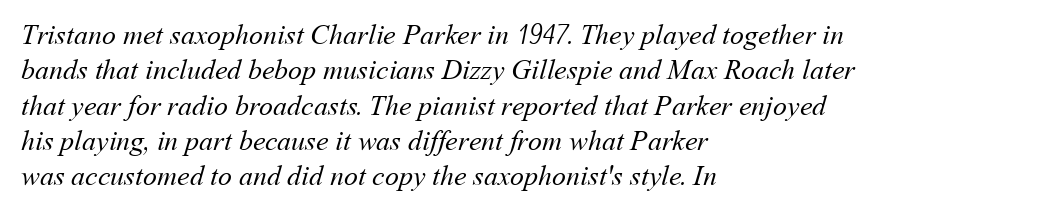
The image shows 28 px regular-weight type; set left-aligned, normal line spacing (1.26x), normal letter spacing, not underlined; medium stroke contrast and a medium x-height.
